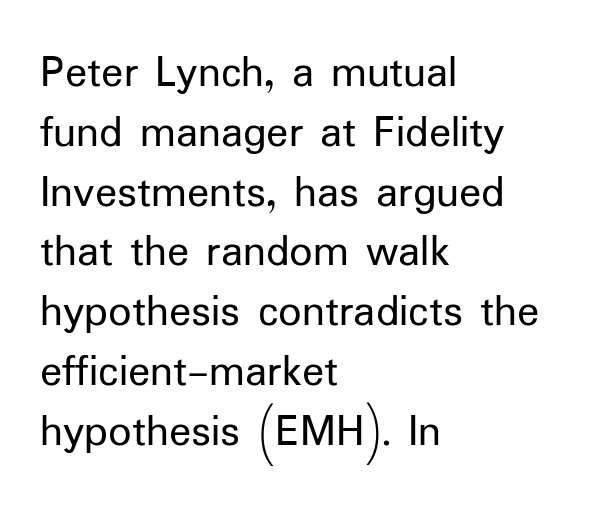
{"serif": "no", "italic": "no", "bold": "no", "weight": "regular", "width": "normal", "stroke_contrast": "low", "x_height": "medium", "monospaced": "no", "underline": "no", "align": "left", "line_spacing": "normal", "line_spacing_ratio": 1.3, "letter_spacing": "normal", "letter_spacing_em": 0.0, "glyph_px": 46}
